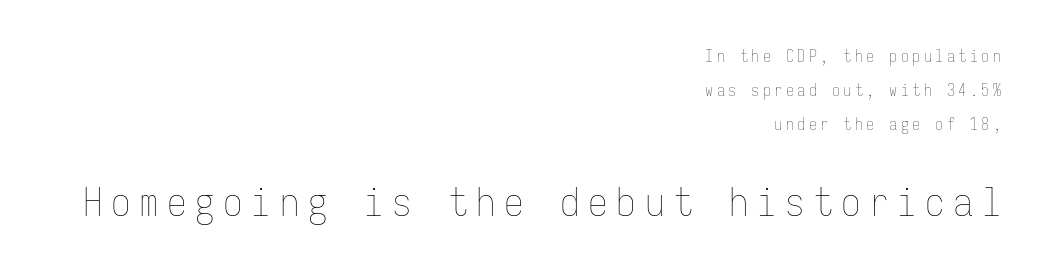
{"italic": "no", "bold": "no", "weight": "thin", "width": "condensed", "stroke_contrast": "low", "x_height": "medium", "monospaced": "yes", "underline": "no", "align": "right", "line_spacing": "loose", "line_spacing_ratio": 2.11, "letter_spacing": "wide", "letter_spacing_em": 0.22, "larger_block": "second", "size_ratio": 2.44, "glyph_px": 39}
